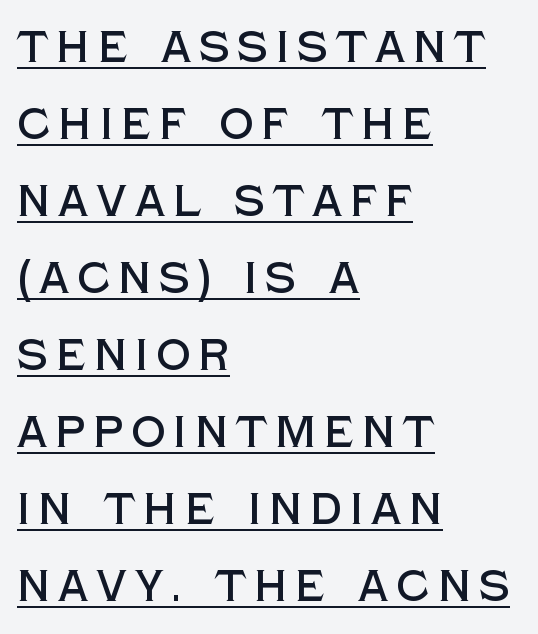
{"serif": "no", "italic": "no", "width": "normal", "x_height": "large", "monospaced": "no", "underline": "yes", "align": "left", "line_spacing_ratio": 1.79, "glyph_px": 43}
